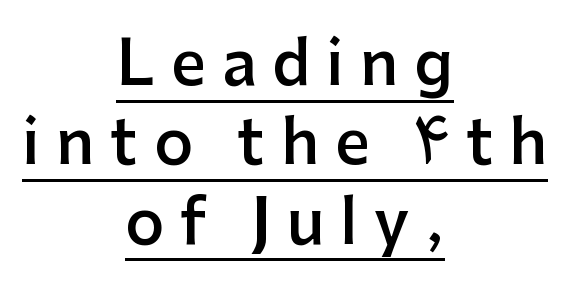
{"serif": "no", "italic": "no", "bold": "semi", "weight": "semibold", "width": "normal", "stroke_contrast": "low", "x_height": "medium", "monospaced": "no", "underline": "yes", "align": "center", "line_spacing": "normal", "line_spacing_ratio": 1.3, "letter_spacing": "wide", "letter_spacing_em": 0.26, "glyph_px": 61}
